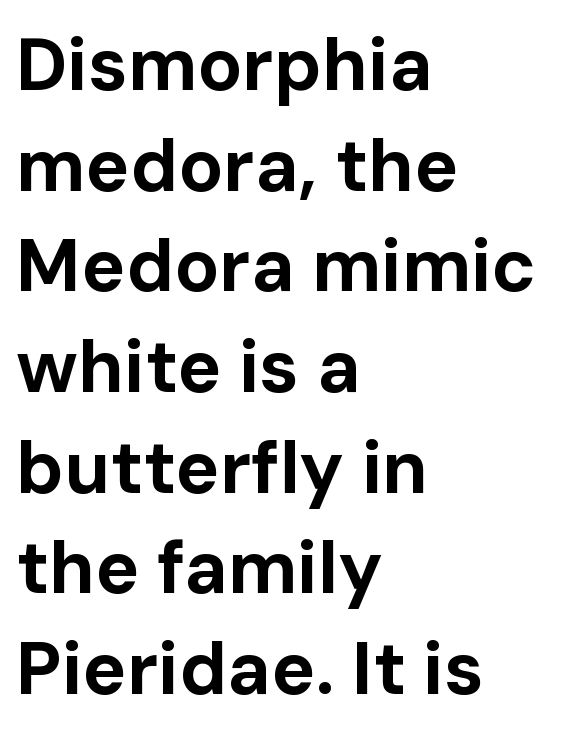
The image shows 74 px bold sans-serif type, upright; set left-aligned, normal line spacing (1.36x), normal letter spacing, not underlined; low stroke contrast and a medium x-height.
